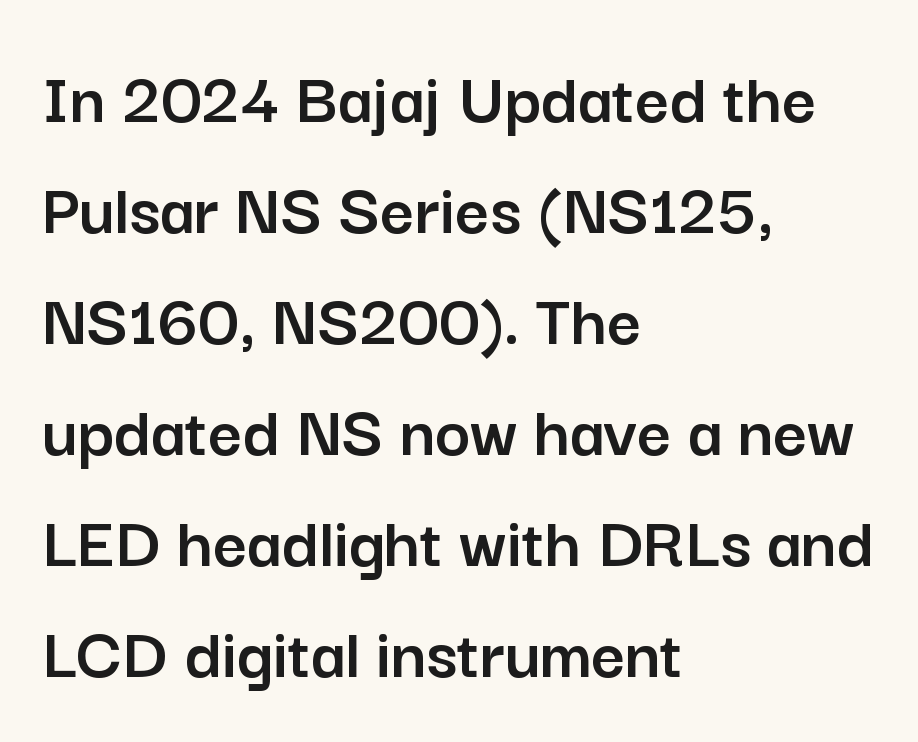
What's the leading like? Ordinary, nothing unusual. You could call the tracking neutral — neither tight nor loose. The rendering uses natural spacing where letterforms have individual widths. Just letters on the line, the space beneath them empty. Notice how the passage keeps a crisp vertical edge on the left only. Unlike italic type, these characters show no tilt at all.
